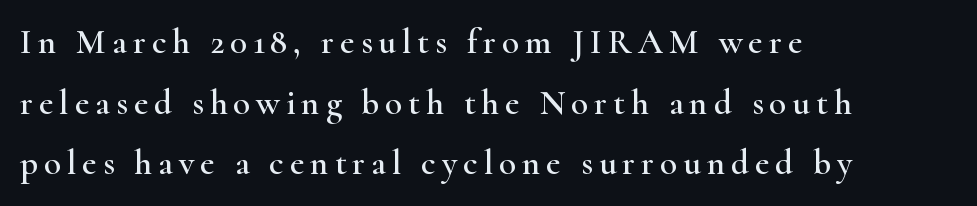
{"serif": "yes", "italic": "no", "width": "wide", "stroke_contrast": "high", "x_height": "small", "monospaced": "no", "underline": "no", "align": "left", "line_spacing_ratio": 1.73, "glyph_px": 35}
